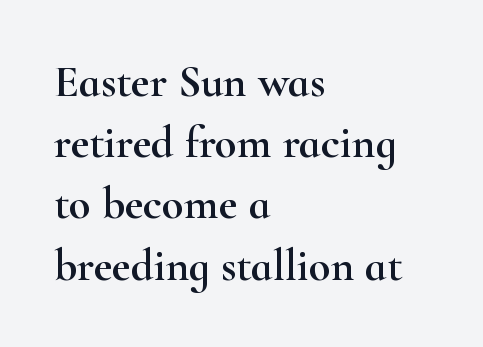
{"serif": "yes", "italic": "no", "width": "wide", "stroke_contrast": "high", "x_height": "small", "monospaced": "no", "underline": "no", "align": "left", "line_spacing": "normal", "line_spacing_ratio": 1.36, "letter_spacing": "normal", "letter_spacing_em": 0.0, "glyph_px": 45}
